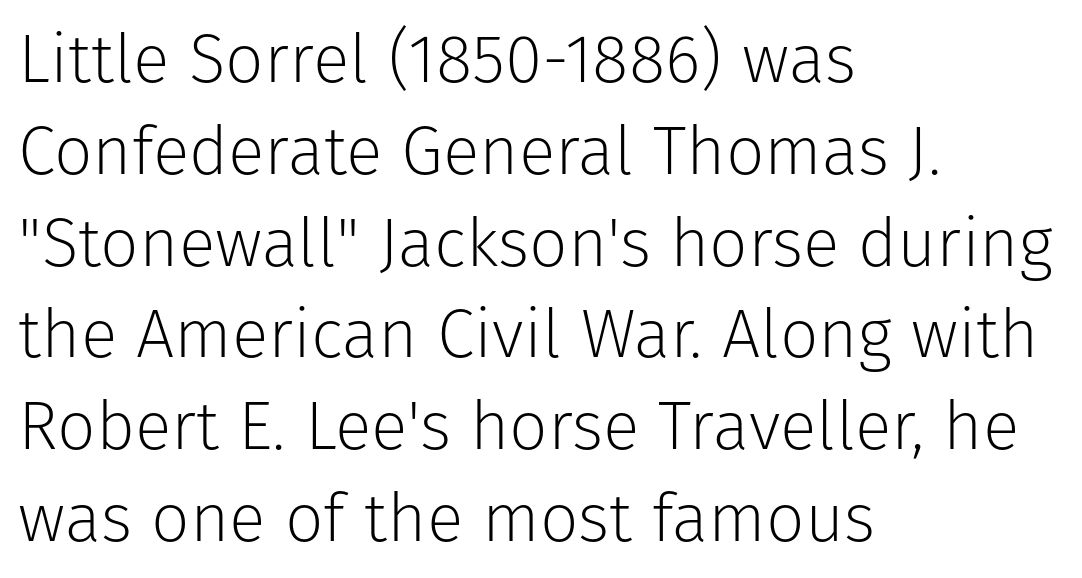
Q: Is the text bold? A: No.
Q: Is the text italic (slanted)? A: No, it is upright.
Q: Is the typeface a serif or a sans-serif typeface? A: Sans-serif.
Q: Is the text underlined? A: No.
Q: How is the paragraph aligned? A: Left-aligned.
Q: Is the spacing between letters normal or unusually wide? A: Normal.
Q: Is the spacing between lines tight, normal or loose? A: Normal.
Q: Width (condensed, normal, or wide)? A: Normal.
Q: Stroke contrast? A: Low.
Q: x-height? A: Medium.
Q: Monospaced? A: No.
